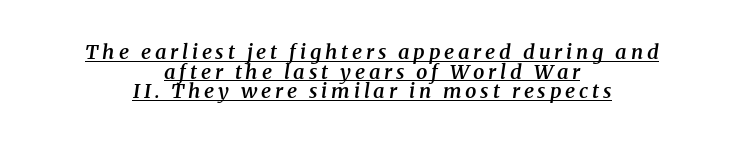
The image shows 20 px text type, italic (leaning right); set centered, tight line spacing (0.98x), underlined.
